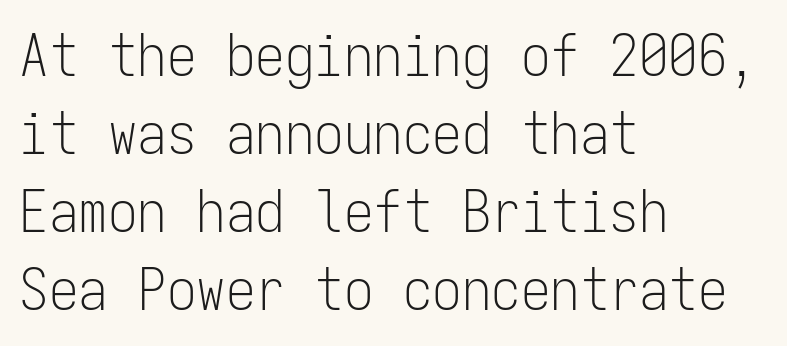
The image shows 59 px light, condensed sans-serif type, upright, monospaced; set left-aligned, normal line spacing (1.32x), normal letter spacing, not underlined; low stroke contrast and a medium x-height.
